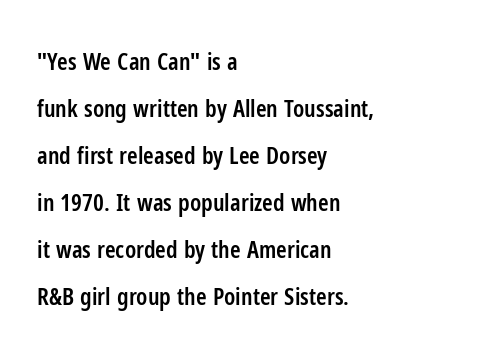
{"italic": "no", "bold": "semi", "underline": "no", "align": "left", "line_spacing": "loose", "line_spacing_ratio": 1.96, "letter_spacing": "normal", "letter_spacing_em": 0.0, "glyph_px": 24}
